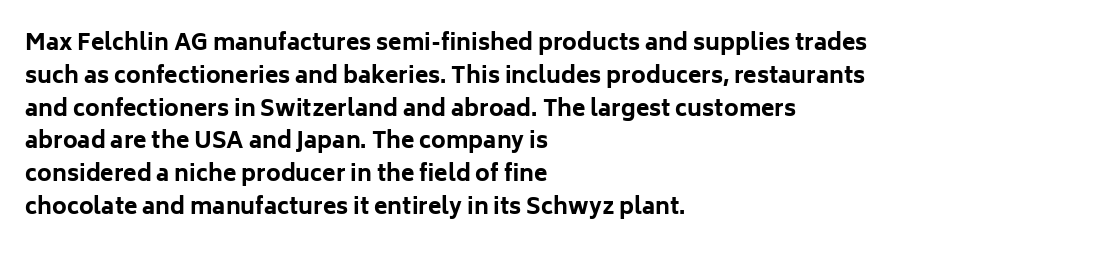
Nobody touched the tracking dial on this one. Alignment: flush left. Tall strokes in this sample are plumb rather than angled. Weight: bold.
